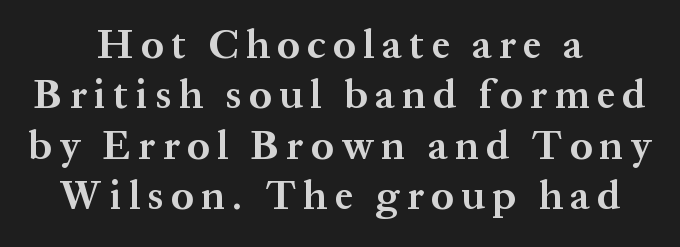
{"serif": "yes", "italic": "no", "bold": "yes", "weight": "bold", "width": "normal", "stroke_contrast": "medium", "x_height": "medium", "monospaced": "no", "underline": "no", "align": "center", "line_spacing": "normal", "line_spacing_ratio": 1.26, "glyph_px": 40}
